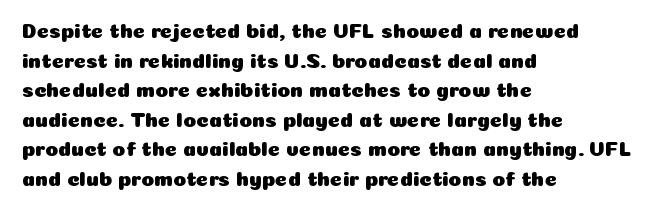
The image shows 21 px text type, upright; set left-aligned, normal line spacing (1.41x), normal letter spacing, not underlined.
